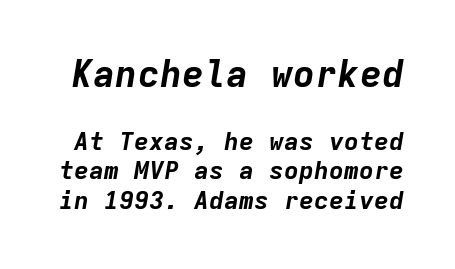
Q: Is the text bold? A: Yes.
Q: Is the text italic (slanted)? A: Yes, it leans right by about 9 degrees.
Q: Is the text underlined? A: No.
Q: Is the spacing between letters normal or unusually wide? A: Normal.
Q: Which block of text is set in a larger size, the first (top) or the second (bottom)? A: The first (top) one.
Q: Width (condensed, normal, or wide)? A: Normal.
Q: Stroke contrast? A: Low.
Q: x-height? A: Medium.
Q: Monospaced? A: Yes.
